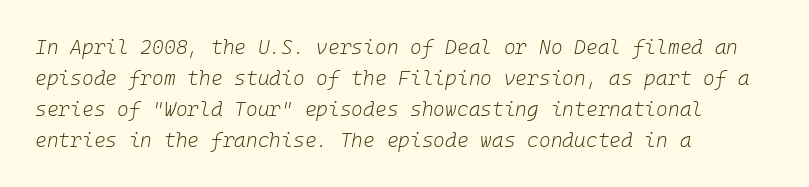
Each row of text sits above clean, open space. This block has exactly the height ordinary leading produces. Students, note that the glyphs here touch the page at normal intervals. Vertical stems look standard width or narrower in stroke. Emphasis-style slanted type is in use. Short and long lines alike share a common starting point at left.
